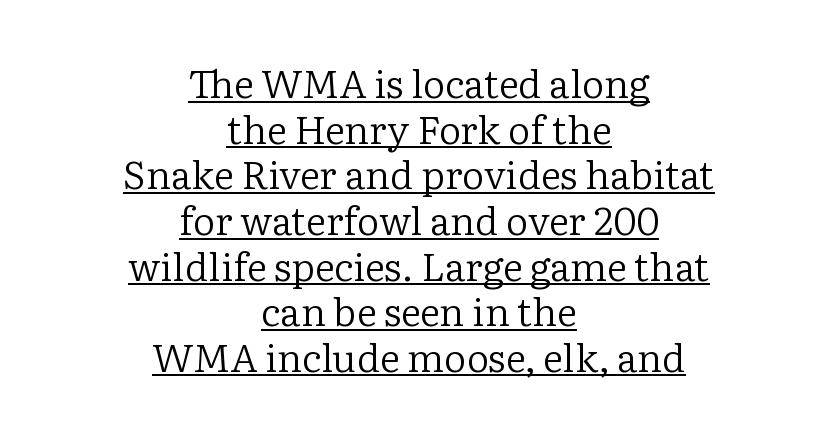
{"serif": "yes", "italic": "no", "bold": "no", "weight": "regular", "width": "normal", "stroke_contrast": "low", "x_height": "medium", "monospaced": "no", "underline": "yes", "align": "center", "line_spacing_ratio": 1.17, "letter_spacing": "normal", "letter_spacing_em": 0.0, "glyph_px": 39}
